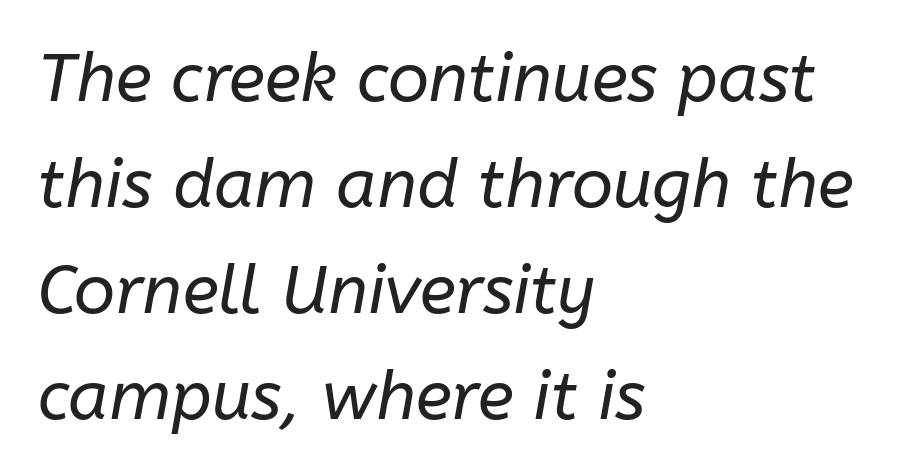
The image shows 68 px regular-weight type, italic (leaning right); set left-aligned, normal line spacing (1.56x), normal letter spacing, not underlined; low stroke contrast and a medium x-height.
